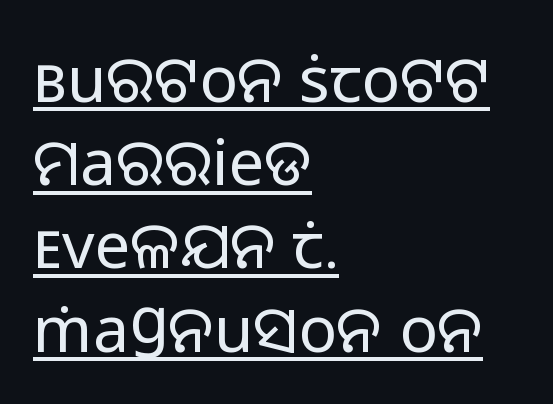
Q: Is the text bold? A: No.
Q: Is the text italic (slanted)? A: No, it is upright.
Q: Is the typeface a serif or a sans-serif typeface? A: Sans-serif.
Q: Is the text underlined? A: Yes.
Q: How is the paragraph aligned? A: Left-aligned.
Q: Is the spacing between letters normal or unusually wide? A: Normal.
Q: Is the spacing between lines tight, normal or loose? A: Normal.
Q: Width (condensed, normal, or wide)? A: Normal.
Q: Stroke contrast? A: Low.
Q: x-height? A: Medium.
Q: Monospaced? A: No.
